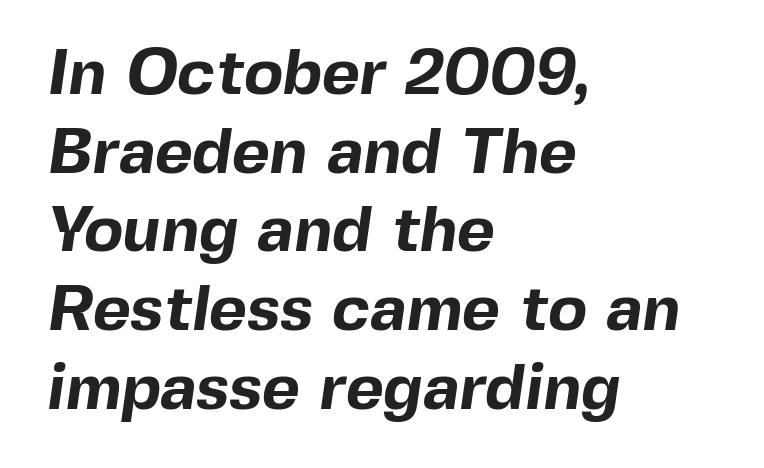
Regarding serifs, this sample does without them. Pretty heavy lettering here — definitely bold. The gap between lines stays unmarked. The letterforms sit shoulder to shoulder at normal distance. Do the characters align in a grid? No, the font is proportional.
